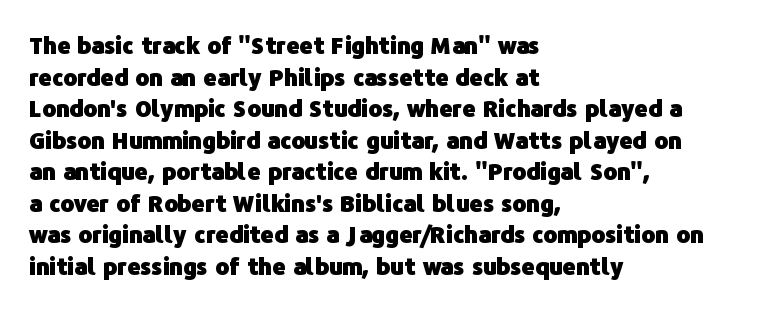
{"italic": "no", "bold": "yes", "underline": "no", "align": "left", "line_spacing": "normal", "line_spacing_ratio": 1.37, "letter_spacing": "normal", "letter_spacing_em": 0.0, "glyph_px": 23}
